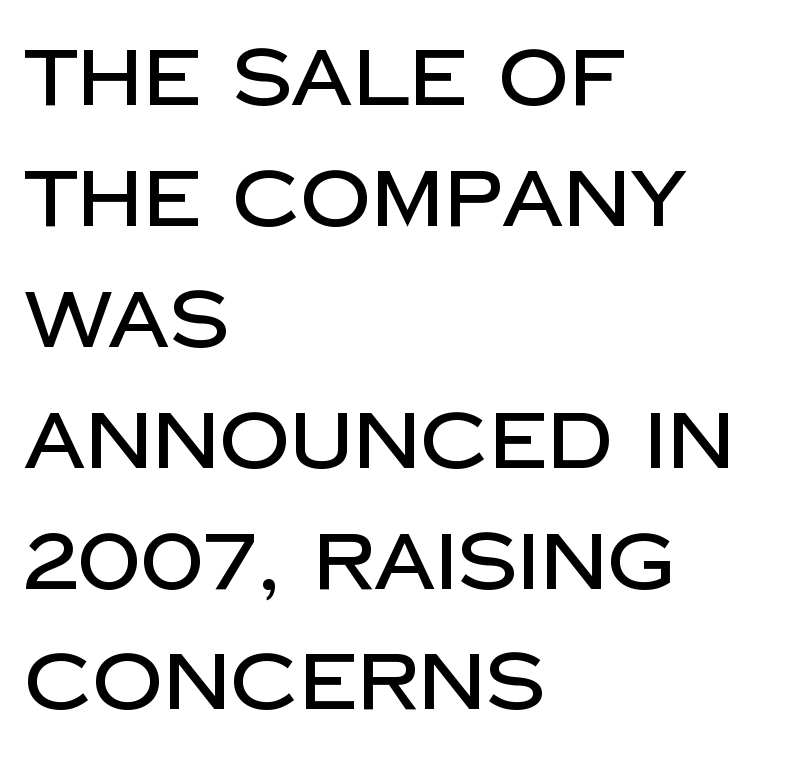
Q: Is the text italic (slanted)? A: No, it is upright.
Q: Is the typeface a serif or a sans-serif typeface? A: Sans-serif.
Q: Is the text underlined? A: No.
Q: How is the paragraph aligned? A: Left-aligned.
Q: Is the spacing between letters normal or unusually wide? A: Normal.
Q: Is the spacing between lines tight, normal or loose? A: Normal.
Q: Width (condensed, normal, or wide)? A: Normal.
Q: Stroke contrast? A: Low.
Q: x-height? A: Large.
Q: Monospaced? A: No.
